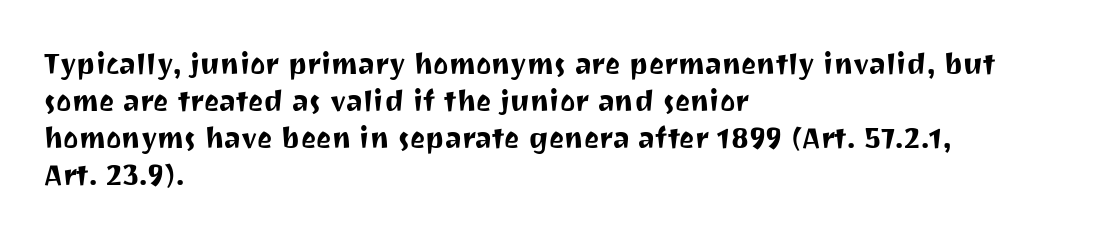
Q: Is the text italic (slanted)? A: No, it is upright.
Q: Is the typeface a serif or a sans-serif typeface? A: Sans-serif.
Q: Is the text underlined? A: No.
Q: How is the paragraph aligned? A: Left-aligned.
Q: Is the spacing between letters normal or unusually wide? A: Normal.
Q: Is the spacing between lines tight, normal or loose? A: Normal.
Q: Width (condensed, normal, or wide)? A: Normal.
Q: Stroke contrast? A: Medium.
Q: x-height? A: Medium.
Q: Monospaced? A: No.
